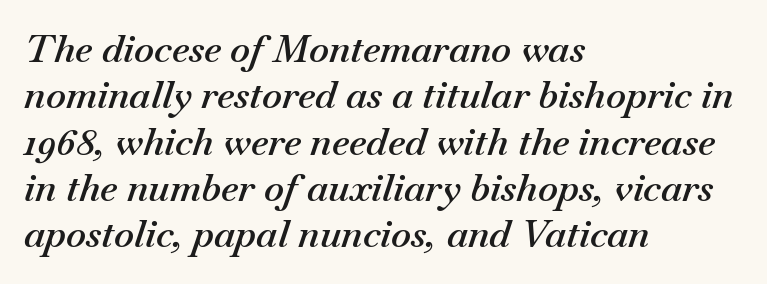
Each row of text sits above clean, open space. Honestly, the letter spacing is just normal — you wouldn't notice it. I'd describe the lettering as semibold — firm but not a full bold. Characters are canted at an angle relative to the baseline's perpendicular. A typesetter would call this proportional, since set widths differ per character.
